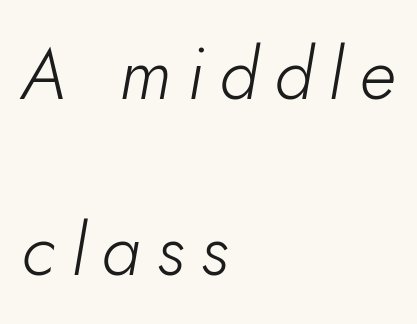
Q: Is the text bold? A: No.
Q: Is the text italic (slanted)? A: Yes, it leans right by about 10 degrees.
Q: Is the text underlined? A: No.
Q: How is the paragraph aligned? A: Left-aligned.
Q: Is the spacing between letters normal or unusually wide? A: Unusually wide.
Q: Is the spacing between lines tight, normal or loose? A: Loose.
Q: Width (condensed, normal, or wide)? A: Normal.
Q: Stroke contrast? A: Low.
Q: x-height? A: Small.
Q: Monospaced? A: No.
